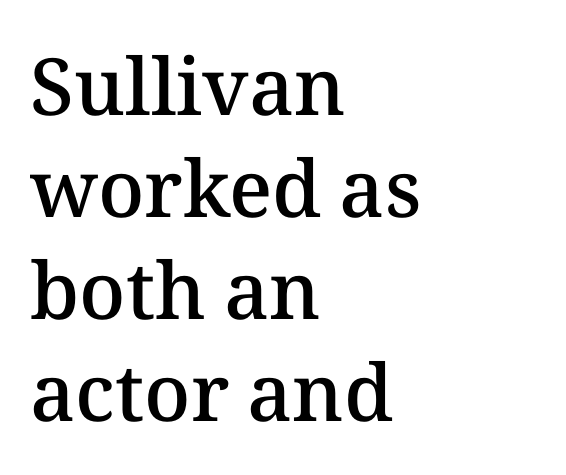
Semibold letterforms, between regular and bold. The gap between lines stays unmarked. Rendered with straight, roman letterforms. Is this a fixed-width face? No — the glyphs have proportional, varying widths.
